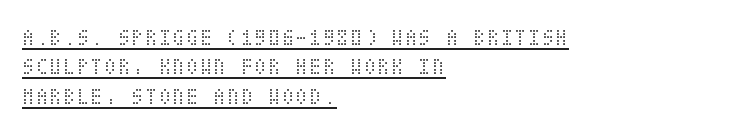
The image shows 25 px text type, upright; set left-aligned, line spacing 1.18x, normal letter spacing, underlined.
